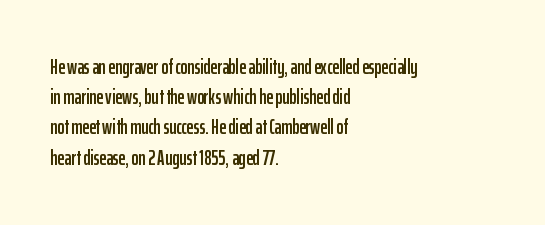
The lines sit at an ordinary, default distance from one another. In terms of posture, this sample is upright. What stands out about the letter spacing? Nothing — it is the standard amount. Leftover space on each line is placed entirely after the last word. Check the space under the baseline: it is left empty.
